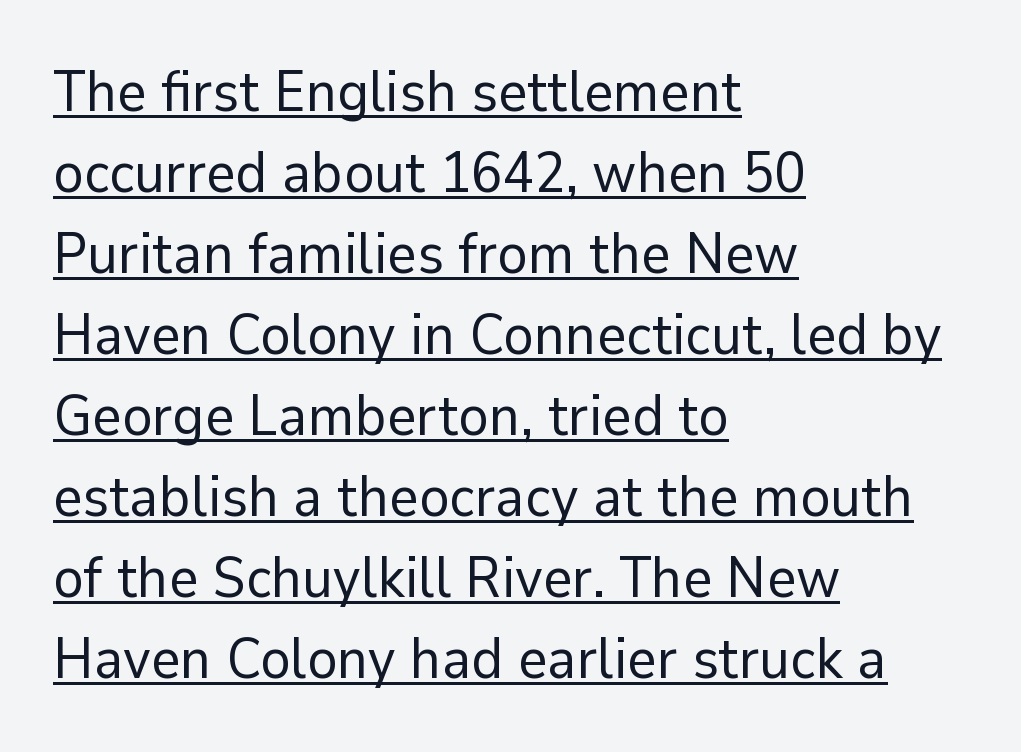
Q: Is the text bold? A: No.
Q: Is the text italic (slanted)? A: No, it is upright.
Q: Is the typeface a serif or a sans-serif typeface? A: Sans-serif.
Q: Is the text underlined? A: Yes.
Q: How is the paragraph aligned? A: Left-aligned.
Q: Is the spacing between letters normal or unusually wide? A: Normal.
Q: Is the spacing between lines tight, normal or loose? A: Normal.
Q: Width (condensed, normal, or wide)? A: Normal.
Q: Stroke contrast? A: Low.
Q: x-height? A: Medium.
Q: Monospaced? A: No.
